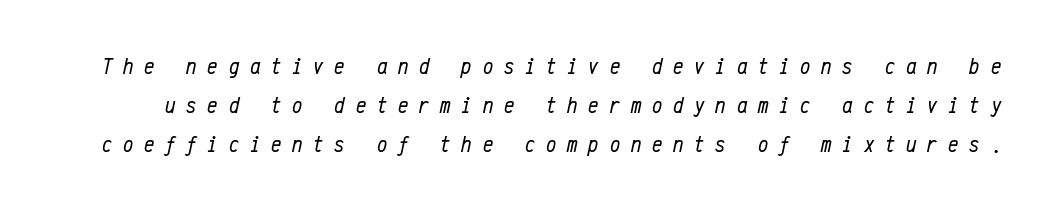
The image shows 23 px text type, italic (leaning right); set normal line spacing (1.69x), unusually wide letter spacing (+0.47 em), not underlined.
